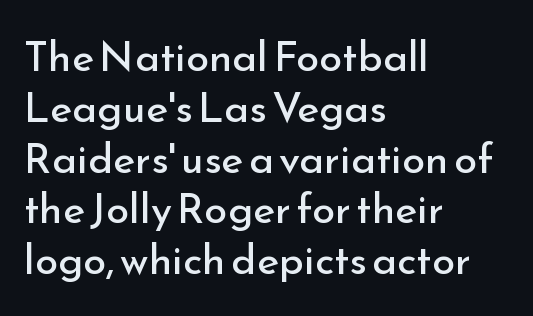
Each letter's strokes conclude bluntly, with no projecting serifs. A clean baseline with only descenders dipping below it. The font's upright variant was chosen for this text. Does the copy run flush right? No — it runs flush left.
